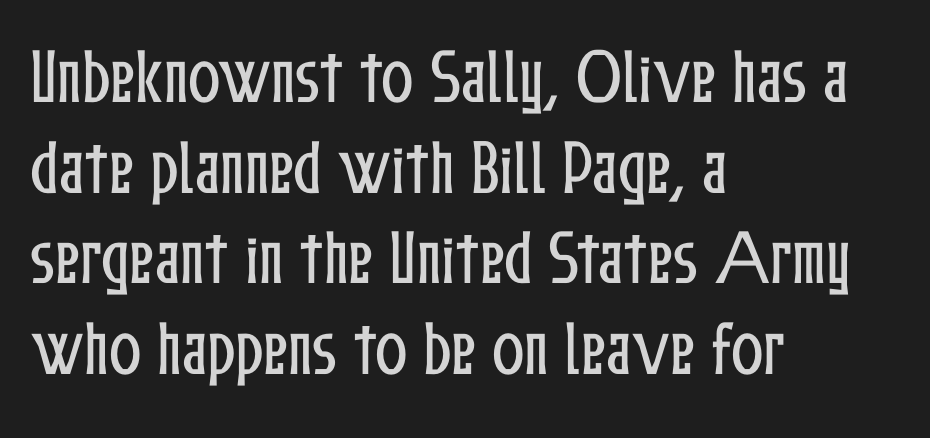
The image shows 60 px condensed type, upright; set left-aligned, normal line spacing (1.51x), normal letter spacing, not underlined; low stroke contrast and a medium x-height.
